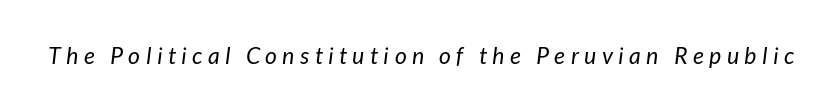
Q: Is the text bold? A: No.
Q: Is the text italic (slanted)? A: Yes, it leans right by about 7 degrees.
Q: Is the text underlined? A: No.
Q: Is the spacing between letters normal or unusually wide? A: Unusually wide.
